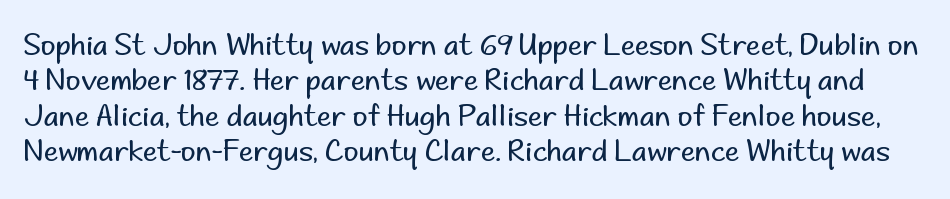
The image shows 29 px regular-weight sans-serif type, upright; set line spacing 1.22x, normal letter spacing, not underlined; low stroke contrast and a small x-height.
